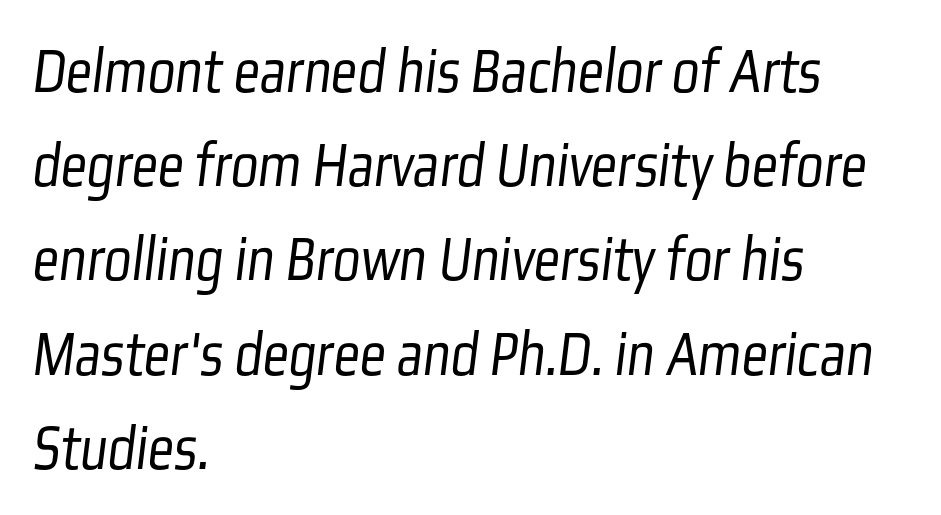
The tracking reads as untouched default to a designer's eye. Vertical stems look standard width or narrower in stroke. This sample has the flowing, uneven cadence of proportional lettering. Rows of type keep a routine distance in the vertical direction. Leftover space on each line is placed entirely after the last word. These lines are composed in type without serifs.
